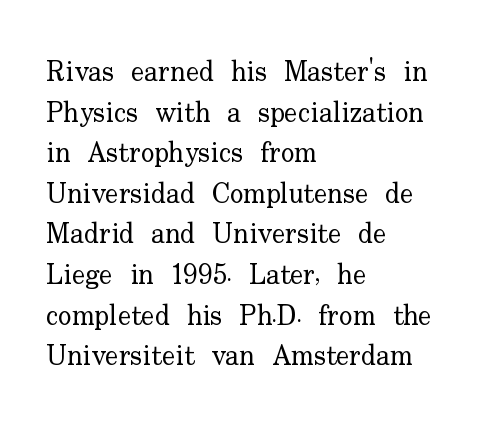
What's the leading like? Ordinary, nothing unusual. The face used here is proportionally spaced, like ordinary book or web type. In terms of letterform style, serifs are clearly present. Beneath every word, the page is bare. The letters sit at their default tracking, neither squeezed nor spread.
